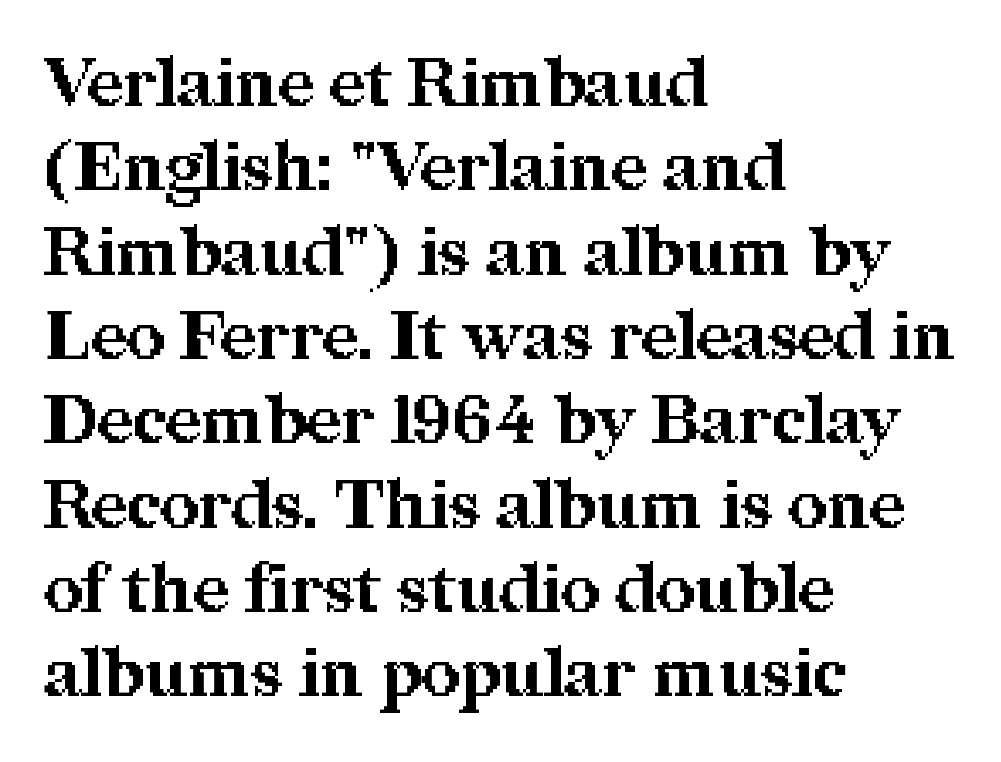
{"serif": "yes", "italic": "no", "bold": "yes", "weight": "bold", "width": "normal", "stroke_contrast": "medium", "x_height": "medium", "monospaced": "no", "underline": "no", "align": "left", "line_spacing_ratio": 1.24, "letter_spacing": "normal", "letter_spacing_em": 0.0, "glyph_px": 68}
